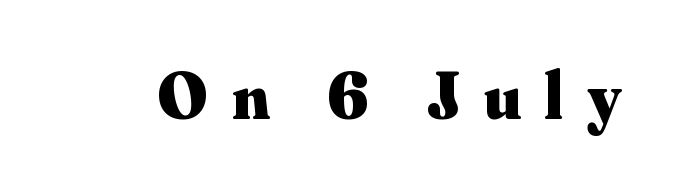
{"serif": "yes", "italic": "no", "bold": "yes", "weight": "heavy", "width": "normal", "stroke_contrast": "medium", "x_height": "small", "monospaced": "no", "underline": "no", "letter_spacing": "wide", "letter_spacing_em": 0.35, "glyph_px": 67}
